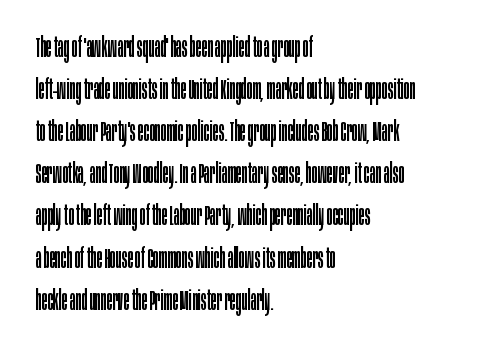
The image shows 27 px text type, upright; set left-aligned, normal line spacing (1.56x), normal letter spacing, not underlined.
